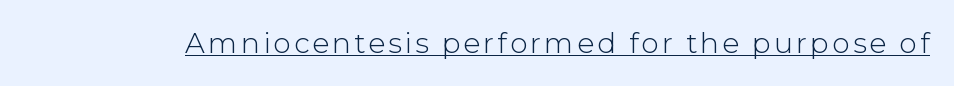
Q: Is the text bold? A: No.
Q: Is the text italic (slanted)? A: No, it is upright.
Q: Is the typeface a serif or a sans-serif typeface? A: Sans-serif.
Q: Is the text underlined? A: Yes.
Q: Width (condensed, normal, or wide)? A: Normal.
Q: Stroke contrast? A: Low.
Q: x-height? A: Medium.
Q: Monospaced? A: No.
